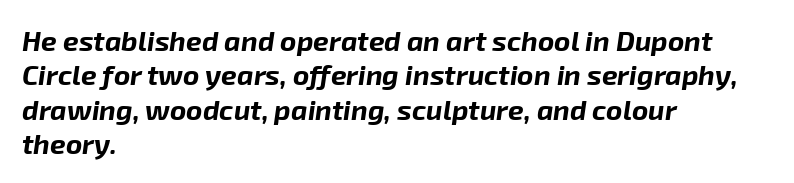
The image shows 28 px bold type, italic (leaning right); set left-aligned, line spacing 1.23x, normal letter spacing, not underlined; low stroke contrast and a medium x-height.
